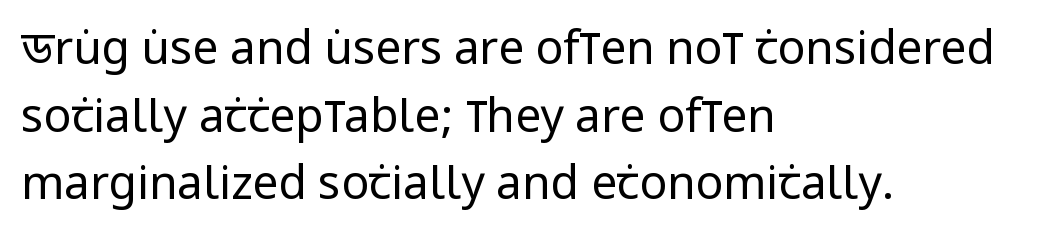
{"serif": "no", "italic": "no", "bold": "no", "weight": "regular", "width": "condensed", "stroke_contrast": "low", "x_height": "large", "monospaced": "no", "underline": "no", "align": "left", "line_spacing": "normal", "line_spacing_ratio": 1.47, "letter_spacing": "normal", "letter_spacing_em": 0.0, "glyph_px": 46}
